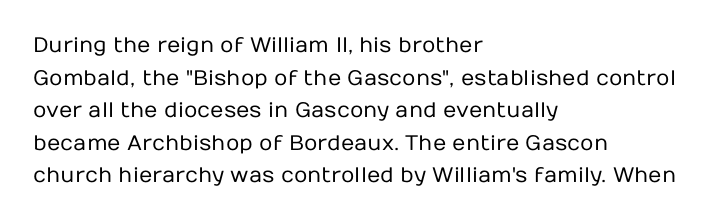
{"italic": "no", "bold": "no", "underline": "no", "align": "left", "line_spacing": "normal", "line_spacing_ratio": 1.55, "letter_spacing": "normal", "letter_spacing_em": 0.0, "glyph_px": 21}
